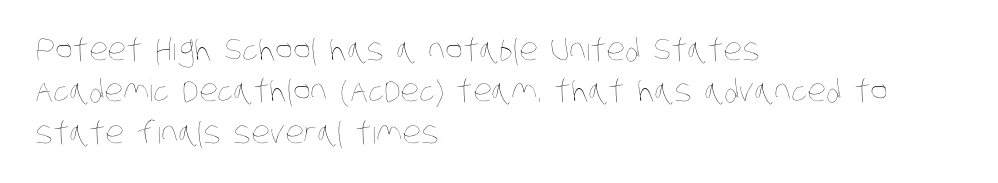
{"bold": "no", "weight": "thin", "width": "condensed", "stroke_contrast": "low", "x_height": "large", "monospaced": "no", "underline": "no", "align": "left", "line_spacing": "normal", "line_spacing_ratio": 1.38, "letter_spacing": "normal", "letter_spacing_em": 0.0, "glyph_px": 30}
